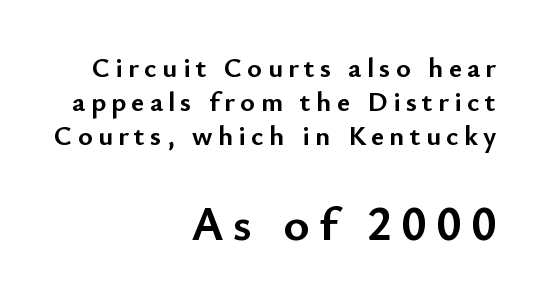
{"serif": "no", "italic": "no", "bold": "yes", "weight": "semibold", "width": "normal", "stroke_contrast": "low", "x_height": "small", "monospaced": "no", "underline": "no", "align": "right", "line_spacing_ratio": 1.21, "larger_block": "second", "size_ratio": 1.75, "glyph_px": 49}
